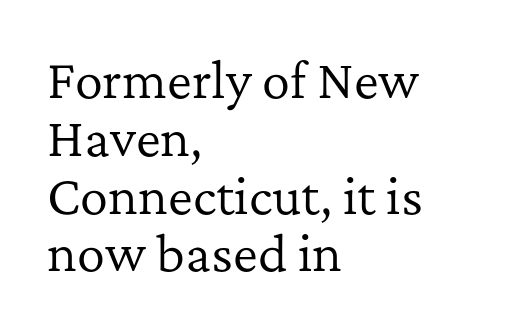
{"serif": "yes", "italic": "no", "bold": "no", "weight": "regular", "width": "normal", "stroke_contrast": "low", "x_height": "medium", "monospaced": "no", "underline": "no", "align": "left", "line_spacing_ratio": 1.23, "letter_spacing": "normal", "letter_spacing_em": 0.0, "glyph_px": 47}
